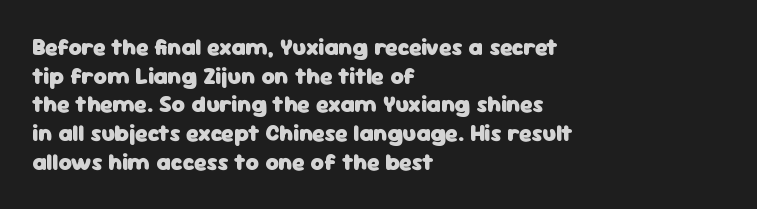
In CSS terms this would be text-align: left. On the weight axis this lands at bold, roughly 700. No word sits above an underline. Regarding leading, the lines here are spaced in the standard way. Quick note: not italic, upright. Glyph-to-glyph distance matches everyday printed text.
